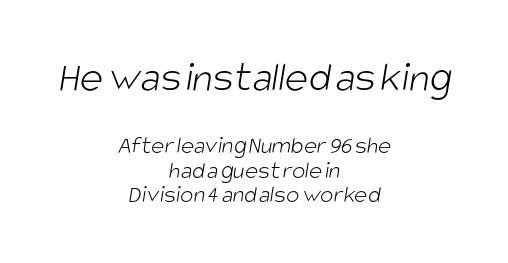
Nothing unusual about the tracking: characters are spaced as the font intends. Here the designer chose a conventional face with non-uniform glyph widths. The words here are not underlined. Here the first block reads like a headline and the second like body copy. These lines are composed in type without serifs. The paragraph shown floats in the horizontal middle.
